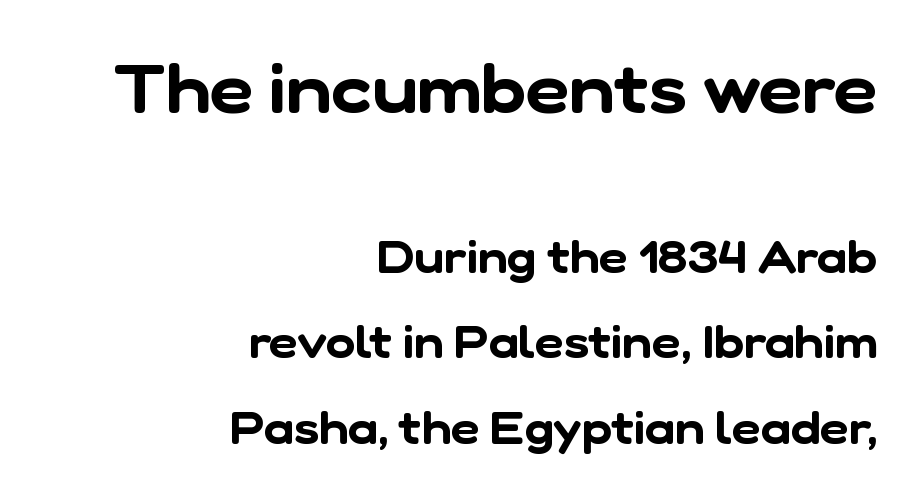
Q: Is the typeface a serif or a sans-serif typeface? A: Sans-serif.
Q: Is the text underlined? A: No.
Q: How is the paragraph aligned? A: Right-aligned.
Q: Is the spacing between letters normal or unusually wide? A: Normal.
Q: Is the spacing between lines tight, normal or loose? A: Loose.
Q: Which block of text is set in a larger size, the first (top) or the second (bottom)? A: The first (top) one.
Q: Width (condensed, normal, or wide)? A: Normal.
Q: Stroke contrast? A: Low.
Q: x-height? A: Medium.
Q: Monospaced? A: No.
